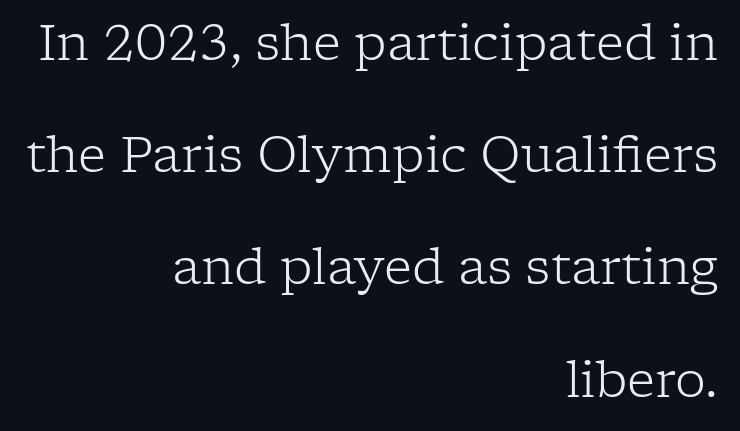
{"serif": "yes", "italic": "no", "bold": "no", "weight": "light", "width": "normal", "stroke_contrast": "low", "x_height": "medium", "monospaced": "no", "underline": "no", "align": "right", "line_spacing": "loose", "line_spacing_ratio": 2.29, "letter_spacing": "normal", "letter_spacing_em": 0.0, "glyph_px": 49}
